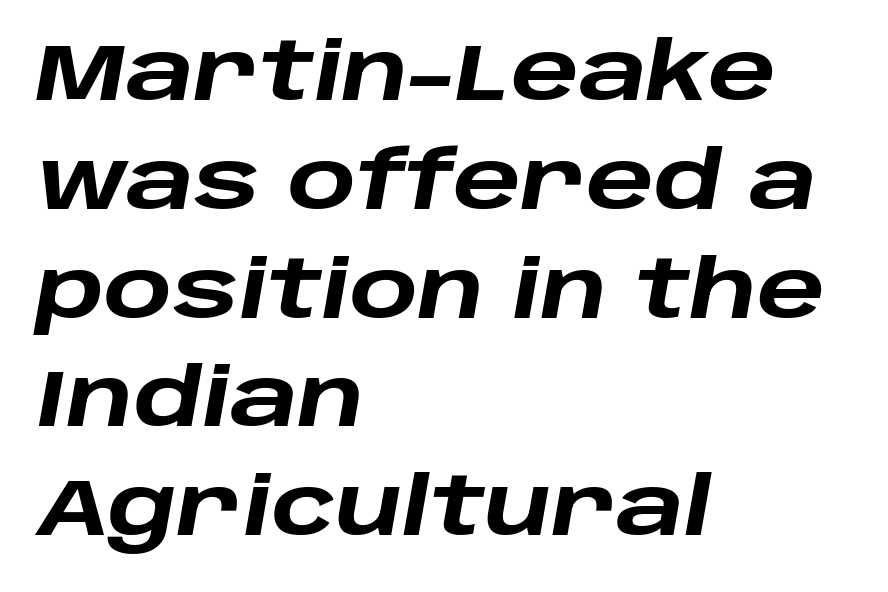
The image shows 80 px heavy, wide type, italic (leaning right); set left-aligned, normal line spacing (1.36x), normal letter spacing, not underlined; low stroke contrast and a large x-height.
